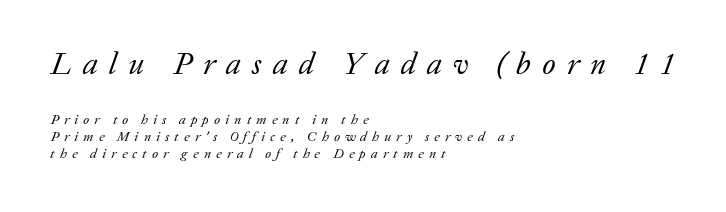
Q: Is the text bold? A: No.
Q: Is the text italic (slanted)? A: Yes, it leans right by about 20 degrees.
Q: Is the typeface a serif or a sans-serif typeface? A: Serif.
Q: Is the text underlined? A: No.
Q: How is the paragraph aligned? A: Left-aligned.
Q: Is the spacing between letters normal or unusually wide? A: Unusually wide.
Q: Which block of text is set in a larger size, the first (top) or the second (bottom)? A: The first (top) one.
Q: Width (condensed, normal, or wide)? A: Normal.
Q: Stroke contrast? A: Low.
Q: x-height? A: Medium.
Q: Monospaced? A: No.
